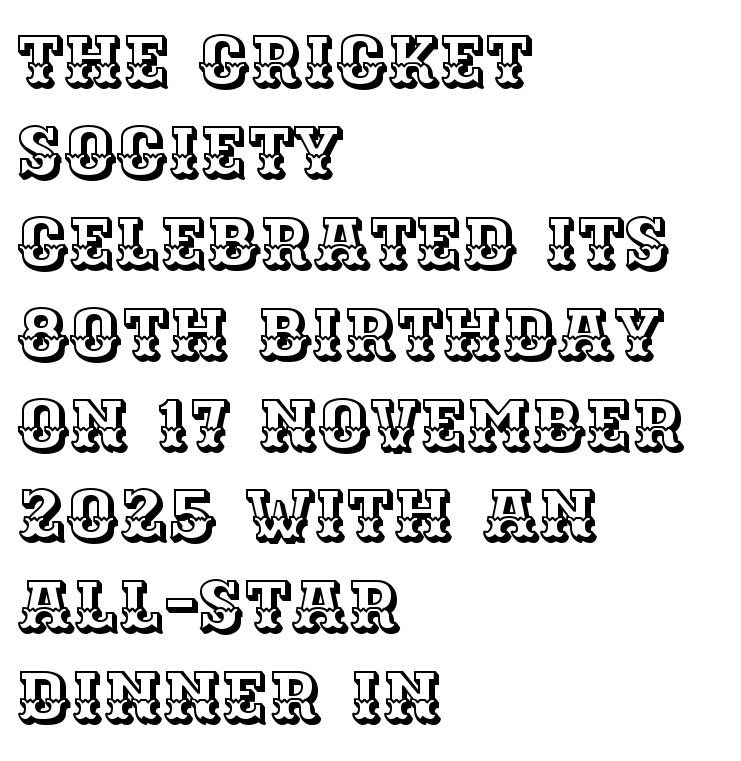
Q: Is the text italic (slanted)? A: No, it is upright.
Q: Is the text underlined? A: No.
Q: How is the paragraph aligned? A: Left-aligned.
Q: Is the spacing between letters normal or unusually wide? A: Normal.
Q: Is the spacing between lines tight, normal or loose? A: Normal.
Q: Width (condensed, normal, or wide)? A: Normal.
Q: x-height? A: Large.
Q: Monospaced? A: No.
